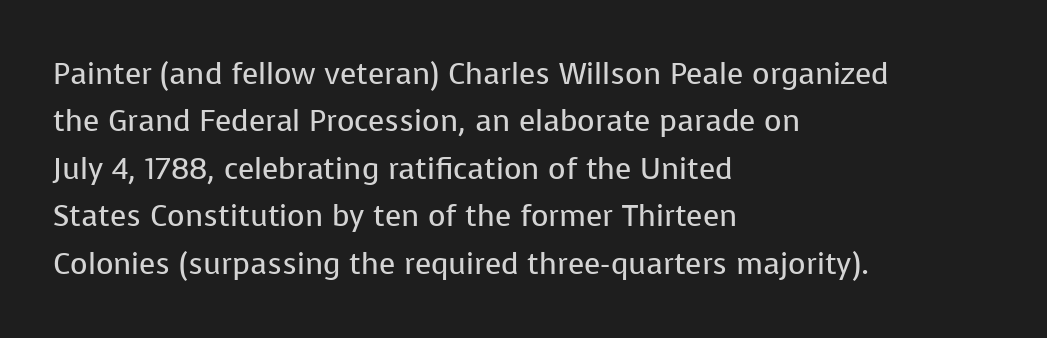
The image shows 30 px regular-weight sans-serif type, upright; set left-aligned, normal line spacing (1.58x), normal letter spacing, not underlined; low stroke contrast and a medium x-height.
